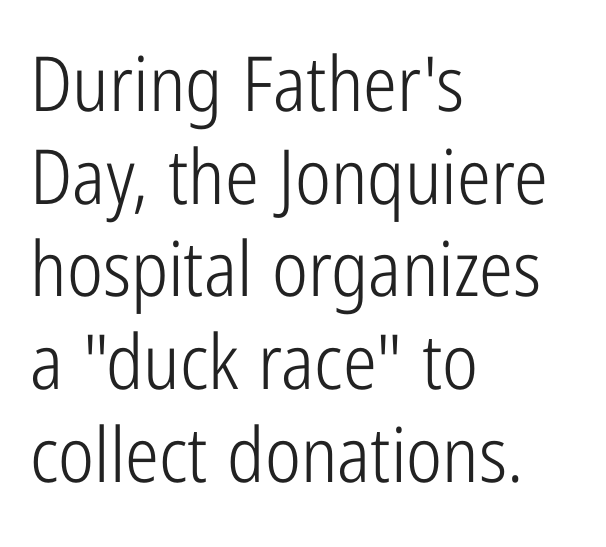
{"serif": "no", "italic": "no", "bold": "no", "weight": "light", "width": "condensed", "stroke_contrast": "low", "x_height": "medium", "monospaced": "no", "underline": "no", "align": "left", "line_spacing_ratio": 1.22, "letter_spacing": "normal", "letter_spacing_em": 0.0, "glyph_px": 76}
